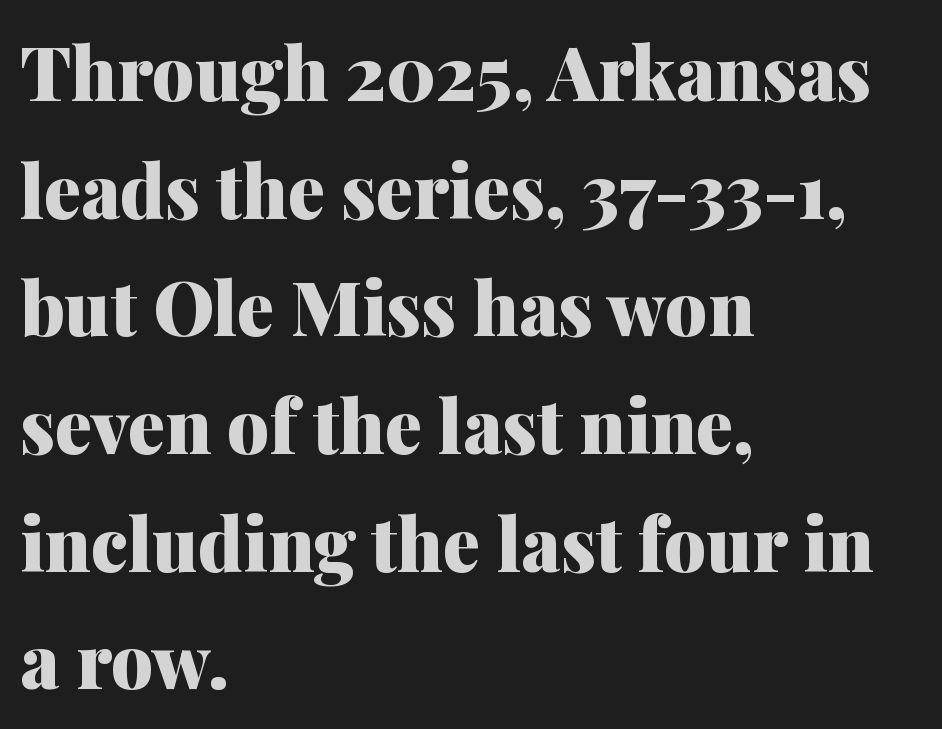
{"serif": "yes", "italic": "no", "bold": "yes", "weight": "heavy", "width": "normal", "stroke_contrast": "medium", "x_height": "medium", "monospaced": "no", "underline": "no", "align": "left", "line_spacing": "normal", "line_spacing_ratio": 1.59, "letter_spacing": "normal", "letter_spacing_em": 0.0, "glyph_px": 74}
